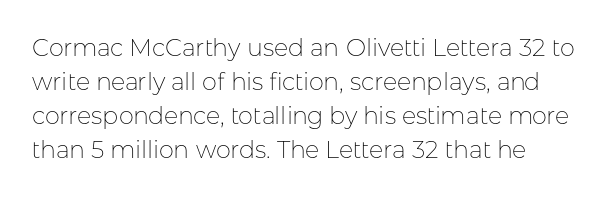
{"italic": "no", "bold": "no", "underline": "no", "line_spacing": "normal", "line_spacing_ratio": 1.42, "letter_spacing": "normal", "letter_spacing_em": 0.0, "glyph_px": 24}
